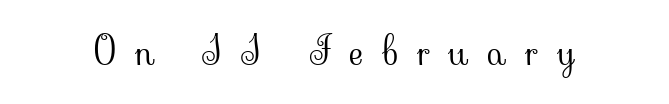
The image shows 39 px light serif type, upright; set unusually wide letter spacing (+0.49 em), not underlined; low stroke contrast and a small x-height.
